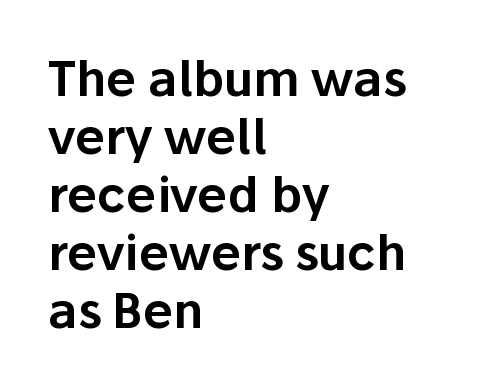
Ordinary non-slanted type is in use. Letterform terminals end flat and unadorned throughout the passage. The passage shown is typed in a proportional face where columns would drift. Here the glyphs are tracked normally, forming tight word shapes. Only glyphs here, with clear space below each row.
